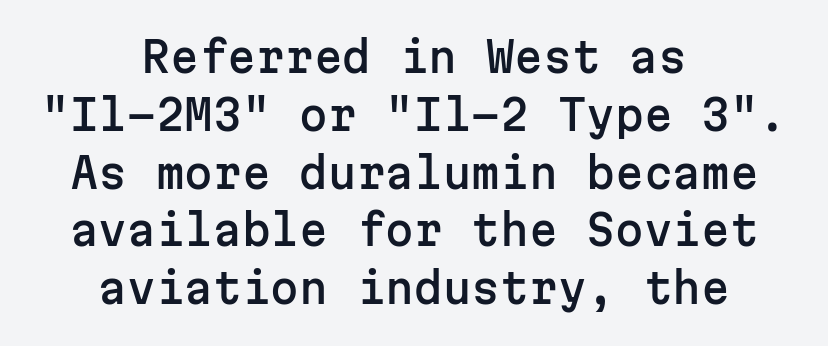
The image shows 41 px sans-serif type, upright, monospaced; set centered, normal line spacing (1.41x), normal letter spacing, not underlined; low stroke contrast and a medium x-height.
